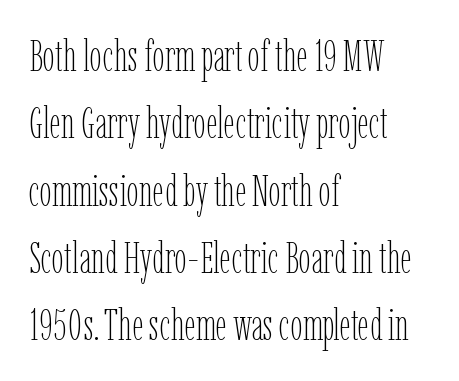
The image shows 44 px thin, condensed type, upright; set left-aligned, normal line spacing (1.53x), normal letter spacing, not underlined; low stroke contrast and a medium x-height.
